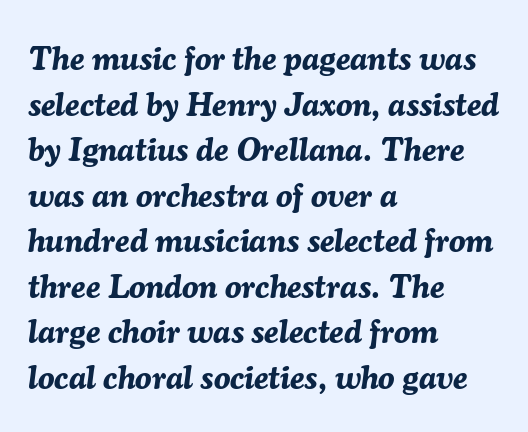
The image shows 33 px bold type, italic (leaning right); set left-aligned, normal line spacing (1.38x), normal letter spacing, not underlined; medium stroke contrast and a medium x-height.
